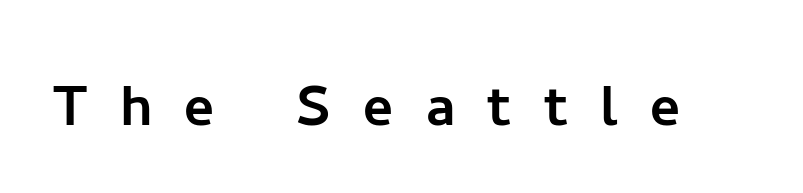
{"serif": "no", "italic": "no", "width": "normal", "stroke_contrast": "low", "x_height": "medium", "monospaced": "no", "underline": "no", "letter_spacing": "wide", "letter_spacing_em": 0.45, "glyph_px": 72}
